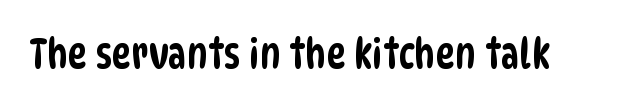
Students, note that the glyphs here touch the page at normal intervals. The letters advance in unequal steps, a hallmark of proportional type. Note: no serifs on the glyphs. The specimen omits any rule beneath the text block's lines.
